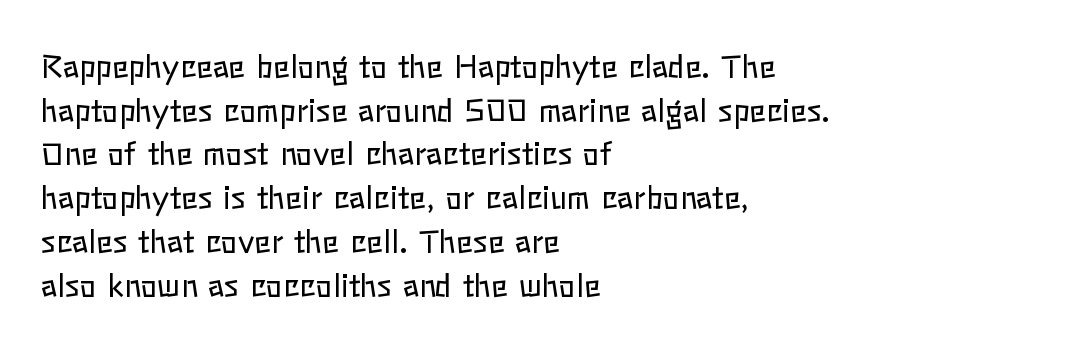
{"italic": "no", "bold": "no", "weight": "regular", "width": "normal", "stroke_contrast": "low", "x_height": "medium", "monospaced": "no", "underline": "no", "align": "left", "line_spacing": "normal", "line_spacing_ratio": 1.41, "letter_spacing": "normal", "letter_spacing_em": 0.0, "glyph_px": 31}
